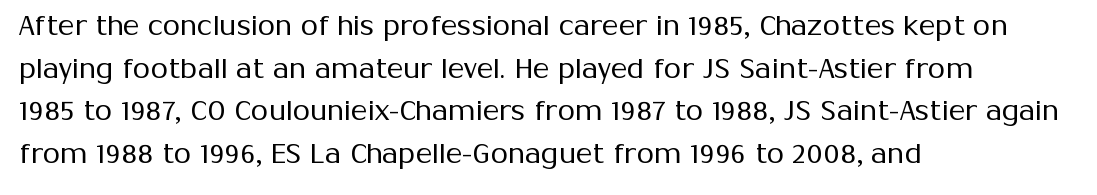
The image shows 28 px regular-weight sans-serif type, upright; set left-aligned, normal line spacing (1.52x), normal letter spacing, not underlined; medium stroke contrast and a medium x-height.
